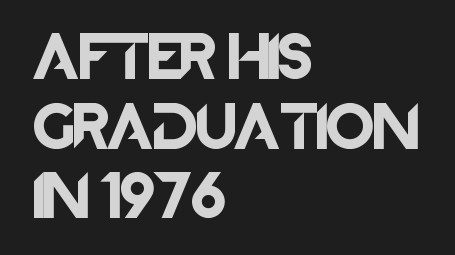
The image shows 48 px sans-serif type, upright; set left-aligned, normal line spacing (1.45x), normal letter spacing, not underlined; low stroke contrast and a large x-height.
